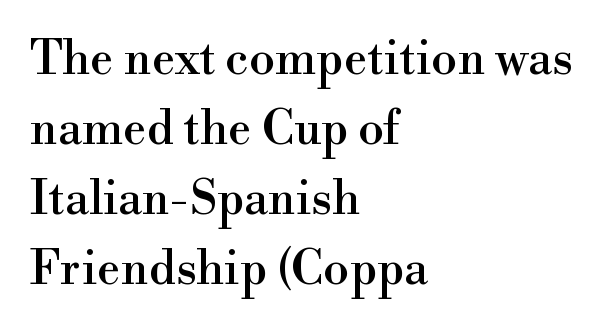
The passage shown is typed in a proportional face where columns would drift. Regarding serifs, this sample has them. The gap between lines stays unmarked. Vertical spacing — default. Where is the straight margin? On the left. Ascenders rise straight up at ninety degrees.
